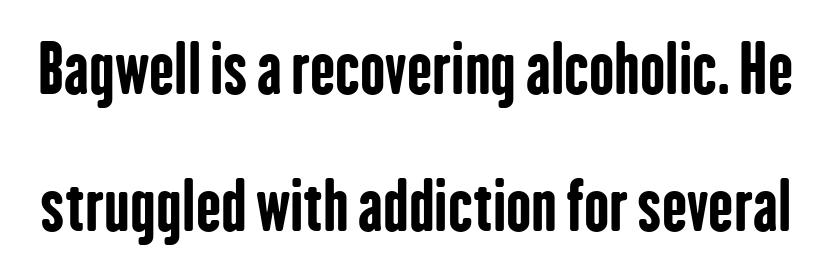
{"serif": "no", "italic": "no", "bold": "yes", "weight": "bold", "width": "condensed", "stroke_contrast": "low", "x_height": "medium", "monospaced": "no", "underline": "no", "line_spacing": "loose", "line_spacing_ratio": 2.05, "letter_spacing": "normal", "letter_spacing_em": 0.0, "glyph_px": 67}
